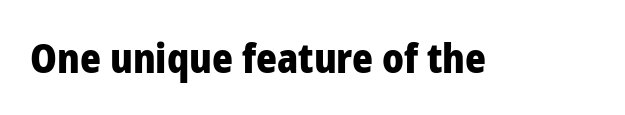
{"serif": "no", "italic": "no", "bold": "yes", "weight": "heavy", "width": "normal", "stroke_contrast": "low", "x_height": "medium", "monospaced": "no", "underline": "no", "letter_spacing": "normal", "letter_spacing_em": 0.0, "glyph_px": 40}
